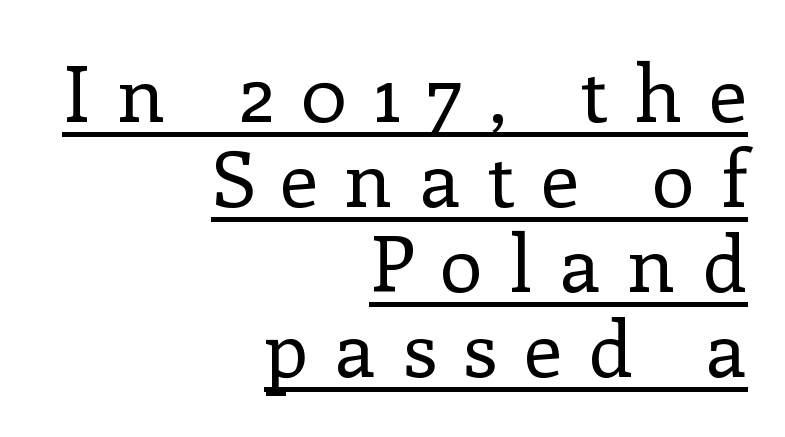
The image shows 78 px regular-weight serif type, upright; set right-aligned, tight line spacing (1.09x), unusually wide letter spacing (+0.34 em), underlined; low stroke contrast and a medium x-height.
